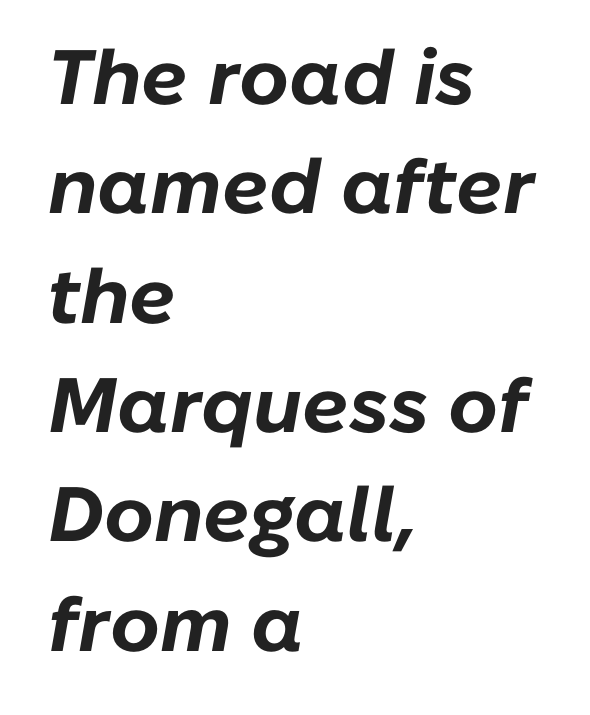
Q: Is the text bold? A: Yes.
Q: Is the text italic (slanted)? A: Yes, it leans right by about 10 degrees.
Q: Is the text underlined? A: No.
Q: How is the paragraph aligned? A: Left-aligned.
Q: Is the spacing between letters normal or unusually wide? A: Normal.
Q: Is the spacing between lines tight, normal or loose? A: Normal.
Q: Width (condensed, normal, or wide)? A: Normal.
Q: Stroke contrast? A: Low.
Q: x-height? A: Medium.
Q: Monospaced? A: No.
